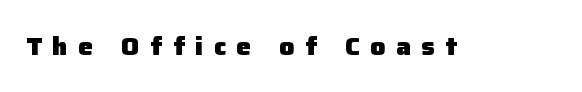
Q: Is the text bold? A: Yes.
Q: Is the text italic (slanted)? A: No, it is upright.
Q: Is the text underlined? A: No.
Q: Is the spacing between letters normal or unusually wide? A: Unusually wide.
